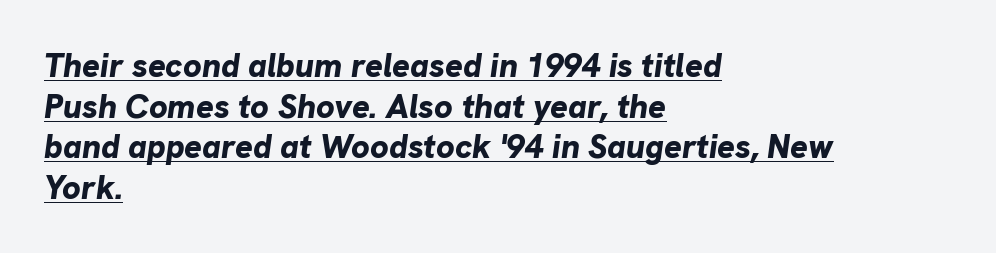
Q: Is the text bold? A: Yes.
Q: Is the text italic (slanted)? A: Yes, it leans right by about 8 degrees.
Q: Is the text underlined? A: Yes.
Q: How is the paragraph aligned? A: Left-aligned.
Q: Is the spacing between letters normal or unusually wide? A: Normal.
Q: Width (condensed, normal, or wide)? A: Normal.
Q: Stroke contrast? A: Low.
Q: x-height? A: Medium.
Q: Monospaced? A: No.
